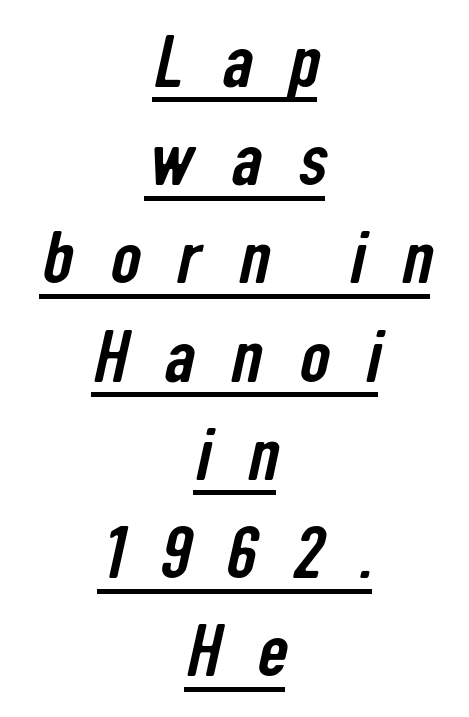
The image shows 75 px condensed sans-serif type; set centered, normal line spacing (1.31x), unusually wide letter spacing (+0.49 em), underlined; low stroke contrast and a medium x-height.
